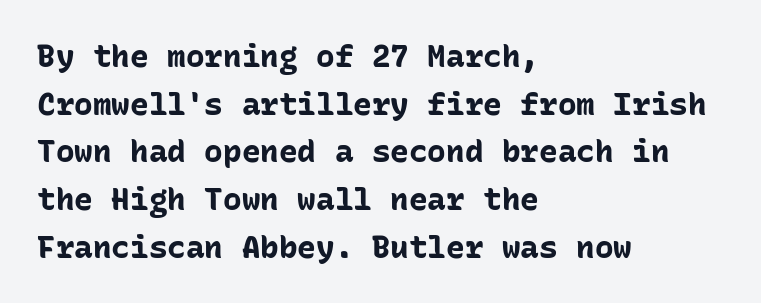
Each letter's strokes conclude bluntly, with no projecting serifs. These lines are rendered in a fixed-pitch font. These lines are set flush left with a ragged right edge. Leading matches the norm, producing a regular column.
